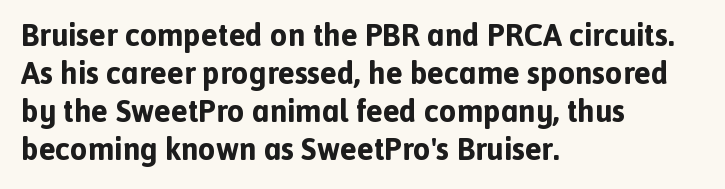
Q: Is the text bold? A: Yes.
Q: Is the text italic (slanted)? A: No, it is upright.
Q: Is the typeface a serif or a sans-serif typeface? A: Sans-serif.
Q: Is the text underlined? A: No.
Q: How is the paragraph aligned? A: Left-aligned.
Q: Is the spacing between letters normal or unusually wide? A: Normal.
Q: Width (condensed, normal, or wide)? A: Normal.
Q: x-height? A: Medium.
Q: Monospaced? A: No.
